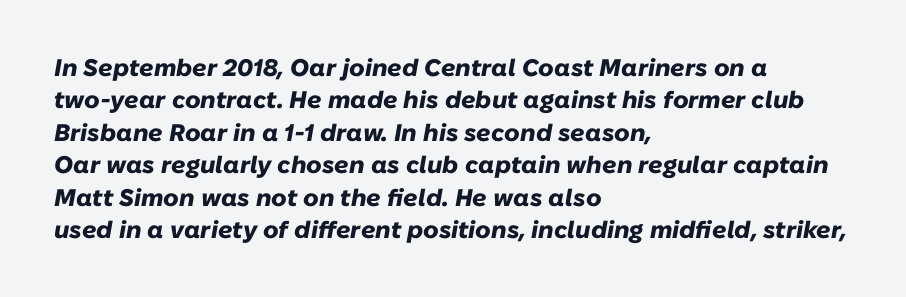
The image shows 24 px bold type, italic (leaning right); set left-aligned, normal line spacing (1.35x), normal letter spacing, not underlined.
